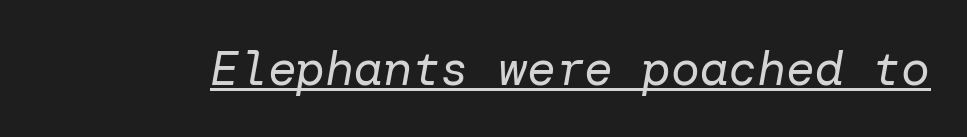
The image shows 48 px regular-weight type, italic (leaning right); set normal letter spacing, underlined; low stroke contrast and a medium x-height.
